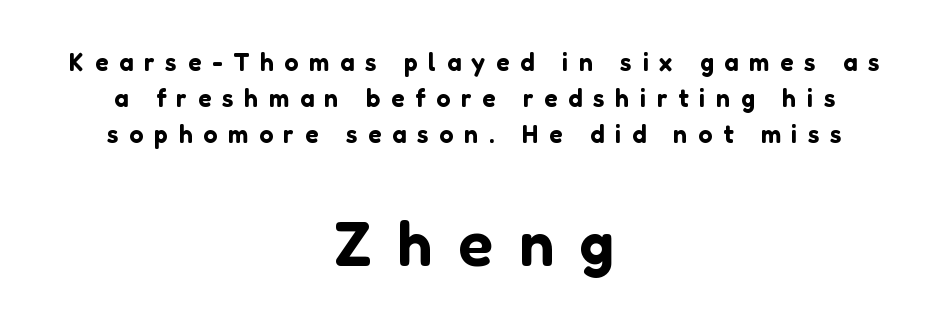
Q: Is the text italic (slanted)? A: No, it is upright.
Q: Is the typeface a serif or a sans-serif typeface? A: Sans-serif.
Q: Is the text underlined? A: No.
Q: How is the paragraph aligned? A: Centered.
Q: Is the spacing between letters normal or unusually wide? A: Unusually wide.
Q: Is the spacing between lines tight, normal or loose? A: Normal.
Q: Which block of text is set in a larger size, the first (top) or the second (bottom)? A: The second (bottom) one.
Q: Width (condensed, normal, or wide)? A: Normal.
Q: Stroke contrast? A: Low.
Q: x-height? A: Medium.
Q: Monospaced? A: No.
